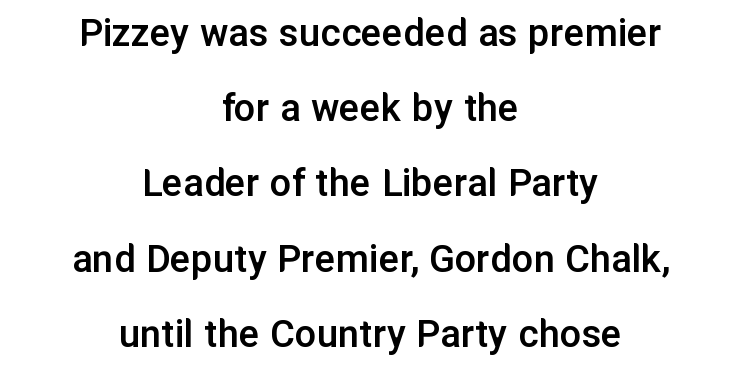
How are the letters spaced? Ordinarily, with no added tracking. Is the type bold? Partly — it's a semibold, heavier than regular but not fully bold. These lines stack symmetrically, like a column narrowing and widening about its center. Font category for this specimen: sans-serif. You could not count columns in this text — the font is proportionally spaced. Descenders hang freely into open space.
